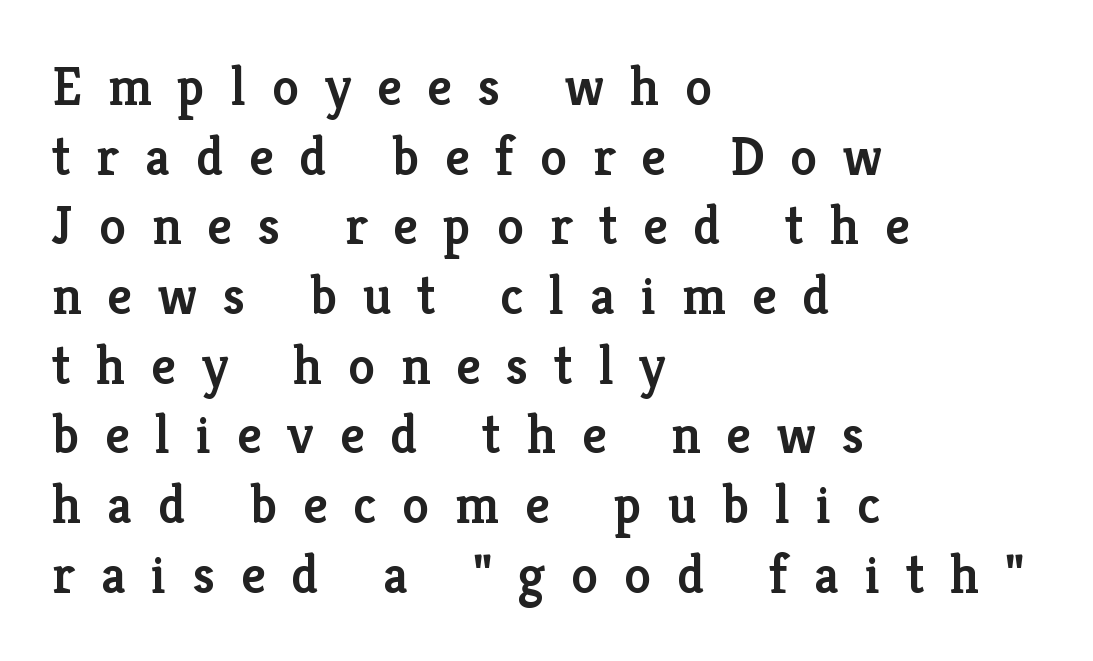
{"serif": "yes", "italic": "no", "bold": "semi", "weight": "semibold", "width": "normal", "stroke_contrast": "low", "x_height": "medium", "monospaced": "no", "underline": "no", "align": "left", "line_spacing": "normal", "line_spacing_ratio": 1.29, "letter_spacing": "wide", "letter_spacing_em": 0.48, "glyph_px": 54}
